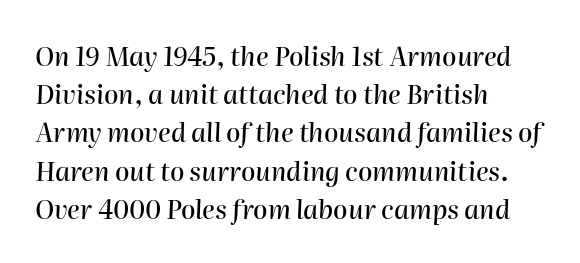
Q: Is the text italic (slanted)? A: Yes, it leans right by about 2 degrees.
Q: Is the text underlined? A: No.
Q: How is the paragraph aligned? A: Left-aligned.
Q: Is the spacing between letters normal or unusually wide? A: Normal.
Q: Is the spacing between lines tight, normal or loose? A: Normal.
